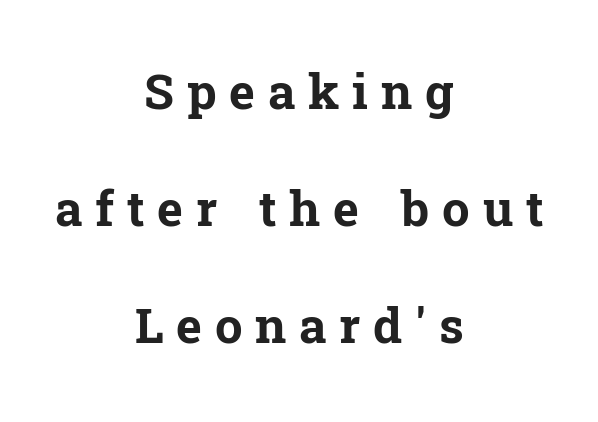
Q: Is the text bold? A: Yes.
Q: Is the text italic (slanted)? A: No, it is upright.
Q: Is the typeface a serif or a sans-serif typeface? A: Serif.
Q: Is the text underlined? A: No.
Q: How is the paragraph aligned? A: Centered.
Q: Is the spacing between letters normal or unusually wide? A: Unusually wide.
Q: Is the spacing between lines tight, normal or loose? A: Loose.
Q: Width (condensed, normal, or wide)? A: Normal.
Q: Stroke contrast? A: Low.
Q: x-height? A: Medium.
Q: Monospaced? A: No.
